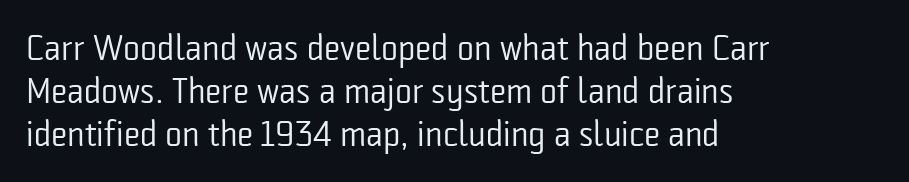
In terms of letterform style, serifs are entirely absent. This sample is left-justified, so line endings fall wherever the words run out. Descender tails drop into unmarked territory. You could not count columns in this text — the font is proportionally spaced. The font is comparable to plain body text, perhaps lighter. Standard letterfit; no display-style spreading of the glyphs.
